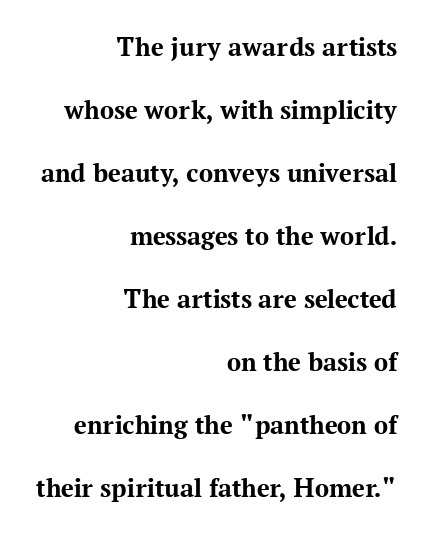
Q: Is the text bold? A: Yes.
Q: Is the text italic (slanted)? A: No, it is upright.
Q: Is the typeface a serif or a sans-serif typeface? A: Serif.
Q: Is the text underlined? A: No.
Q: How is the paragraph aligned? A: Right-aligned.
Q: Is the spacing between letters normal or unusually wide? A: Normal.
Q: Is the spacing between lines tight, normal or loose? A: Loose.
Q: Width (condensed, normal, or wide)? A: Normal.
Q: Stroke contrast? A: Medium.
Q: x-height? A: Medium.
Q: Monospaced? A: No.
